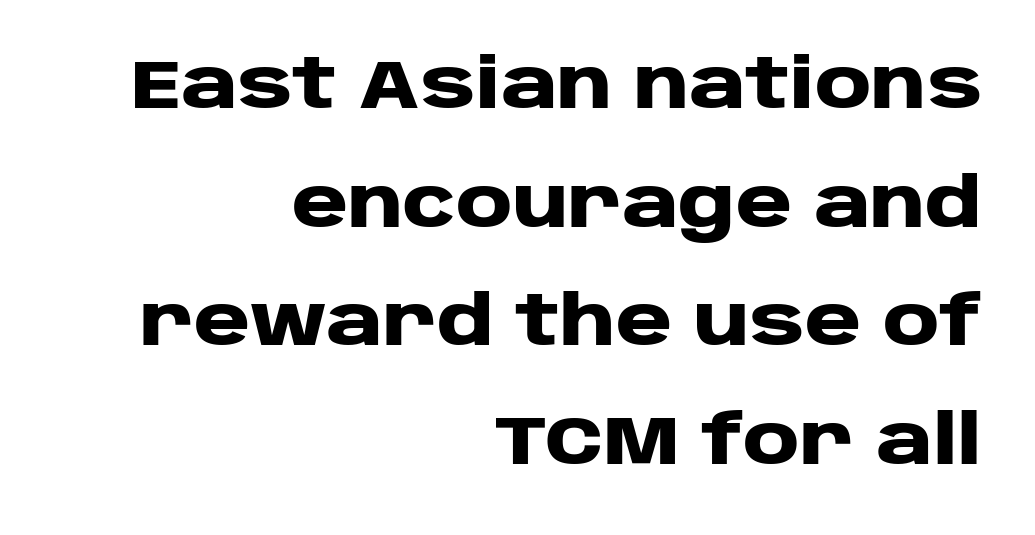
The image shows 69 px heavy, wide sans-serif type, upright; set right-aligned, line spacing 1.72x, normal letter spacing, not underlined; low stroke contrast and a large x-height.
